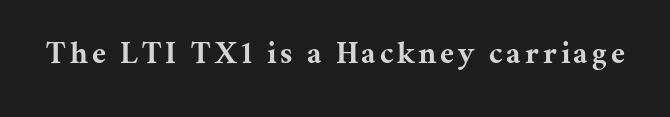
{"serif": "yes", "italic": "no", "width": "normal", "stroke_contrast": "medium", "x_height": "medium", "monospaced": "no", "underline": "no", "glyph_px": 35}
